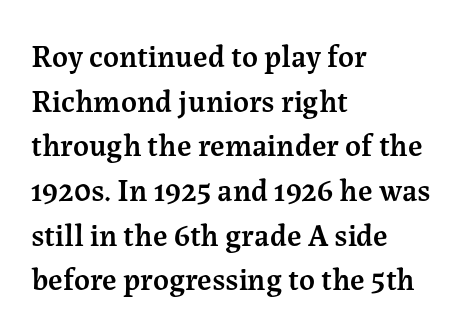
The image shows 31 px semibold serif type, upright; set left-aligned, normal line spacing (1.44x), normal letter spacing, not underlined; medium stroke contrast and a medium x-height.
